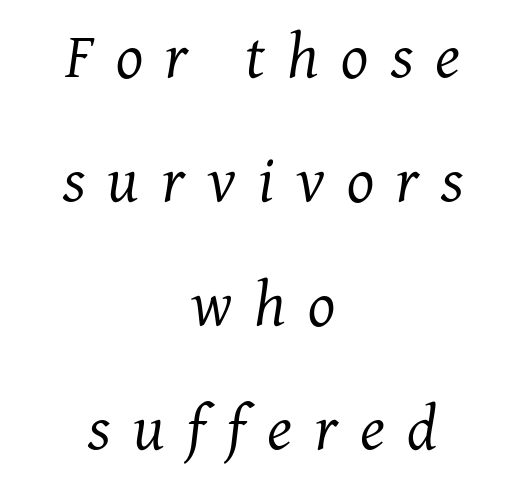
The strokes are not fattened; the text isn't bold. Notice how the passage keeps no hard edge, just a central spine. The passage shown is not underscored anywhere. The rendering inserts visible extra space after every character. A serif font was chosen for this passage.
